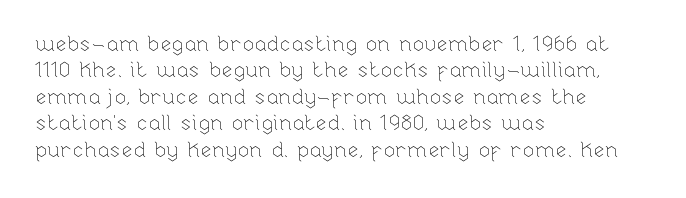
The rendering uses a moderate line-height, typical for paragraphs. Only glyphs here, with clear space below each row. The passage is arranged the way most books set body copy — flush left. Spacing between characters is what you'd get straight out of the box.
